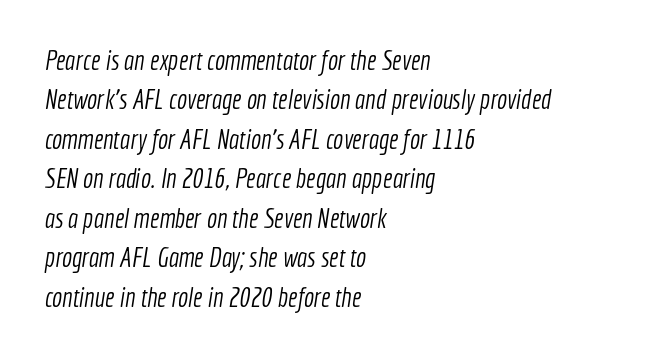
Honestly, there is no underline to notice here at all. Regarding leading, the lines here are spaced in the standard way. The gaps between neighbouring characters are ordinary and unremarkable. One-word summary of the alignment: left. The weight would be labelled regular, book, light, or lighter still.
